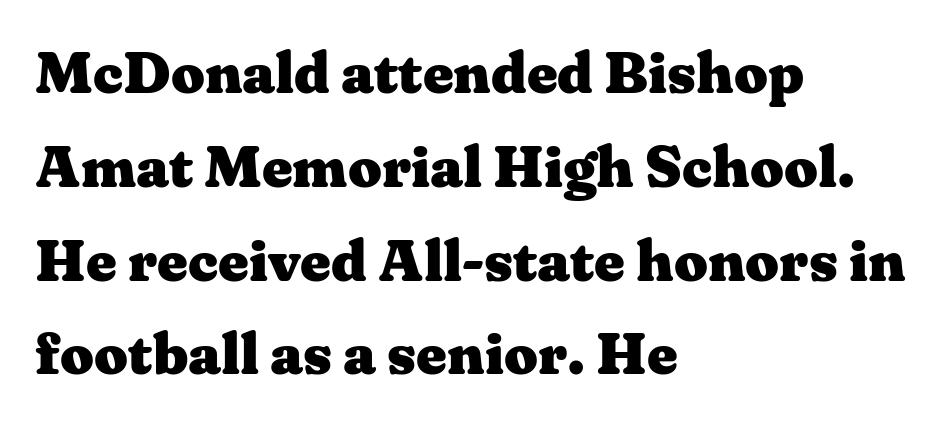
The type is set solid horizontally, with unmodified tracking. Descender tails drop into unmarked territory. The type sits square on the baseline with zero lean. Normally led — the rows are evenly, conventionally spaced.
